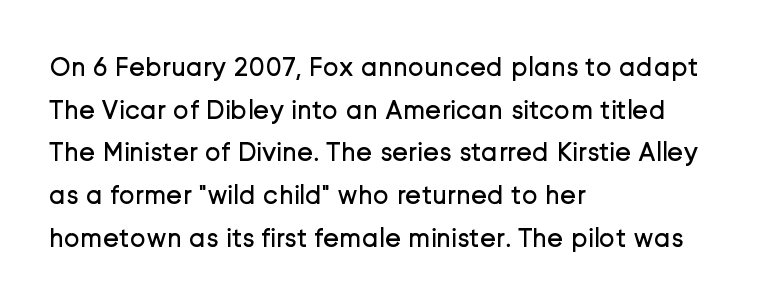
The ragged edge is on the right, which tells us the setting is flush left. Vertical strokes here are truly vertical. Heaviness? Minimal to ordinary, like unemphasized prose. Lines of text with bare space underneath.
